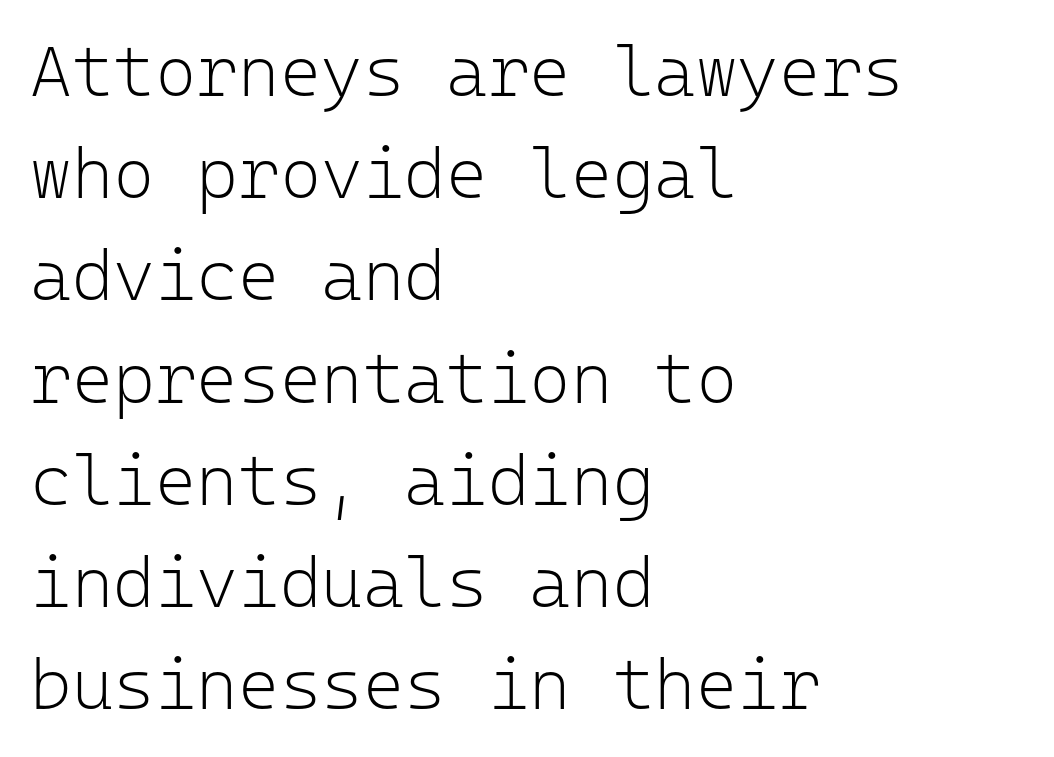
Q: Is the text bold? A: No.
Q: Is the text italic (slanted)? A: No, it is upright.
Q: Is the typeface a serif or a sans-serif typeface? A: Sans-serif.
Q: Is the text underlined? A: No.
Q: How is the paragraph aligned? A: Left-aligned.
Q: Is the spacing between letters normal or unusually wide? A: Normal.
Q: Is the spacing between lines tight, normal or loose? A: Normal.
Q: Width (condensed, normal, or wide)? A: Normal.
Q: Stroke contrast? A: Low.
Q: x-height? A: Medium.
Q: Monospaced? A: Yes.
